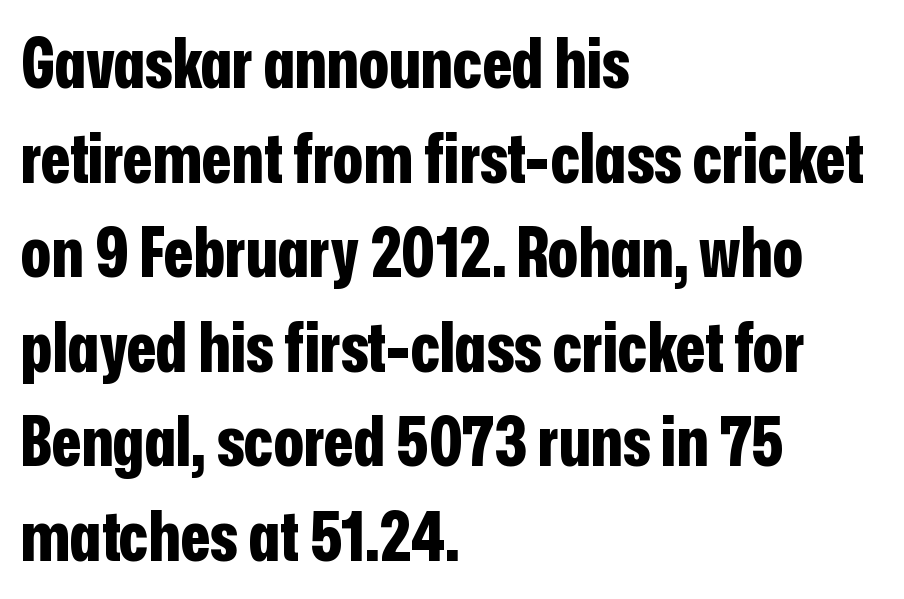
Q: Is the text bold? A: Yes.
Q: Is the text italic (slanted)? A: No, it is upright.
Q: Is the typeface a serif or a sans-serif typeface? A: Sans-serif.
Q: Is the text underlined? A: No.
Q: How is the paragraph aligned? A: Left-aligned.
Q: Is the spacing between letters normal or unusually wide? A: Normal.
Q: Is the spacing between lines tight, normal or loose? A: Normal.
Q: Width (condensed, normal, or wide)? A: Condensed.
Q: Stroke contrast? A: Low.
Q: x-height? A: Medium.
Q: Monospaced? A: No.
